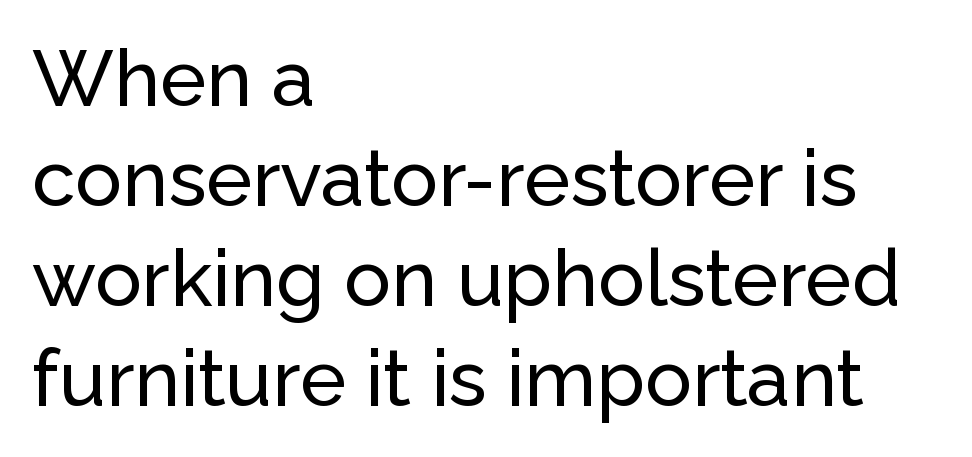
The passage shown is typeset with a sans-serif family. The setting favours the left margin, as ordinary paragraphs usually do. A typesetter would call this leading conventional body-copy spacing. It's the straight-up-and-down kind of type.
